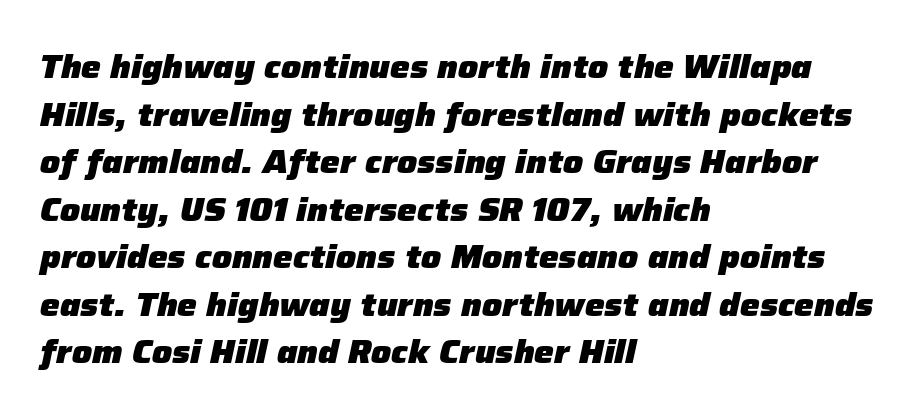
{"italic": "yes", "lean": "right", "slant_degrees": 12, "bold": "yes", "weight": "heavy", "width": "normal", "stroke_contrast": "low", "x_height": "medium", "monospaced": "no", "underline": "no", "align": "left", "line_spacing": "normal", "line_spacing_ratio": 1.44, "letter_spacing": "normal", "letter_spacing_em": 0.0, "glyph_px": 33}
